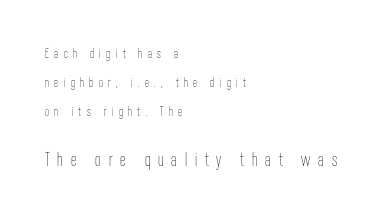
Q: Is the text bold? A: No.
Q: Is the text italic (slanted)? A: No, it is upright.
Q: Is the text underlined? A: No.
Q: How is the paragraph aligned? A: Left-aligned.
Q: Is the spacing between letters normal or unusually wide? A: Unusually wide.
Q: Is the spacing between lines tight, normal or loose? A: Loose.
Q: Which block of text is set in a larger size, the first (top) or the second (bottom)? A: The second (bottom) one.
